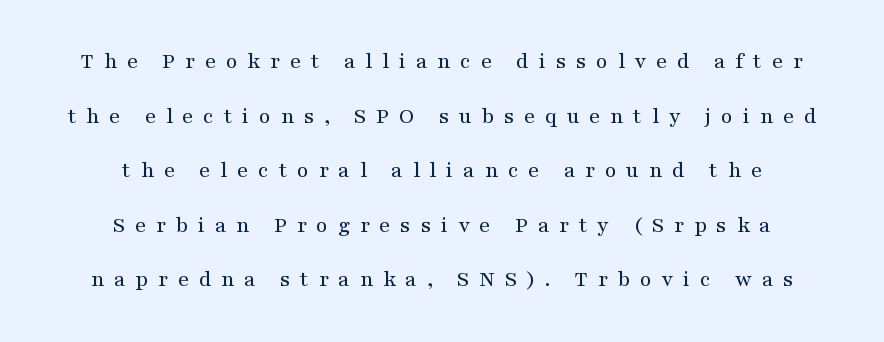
{"italic": "no", "underline": "no", "align": "center", "line_spacing": "loose", "line_spacing_ratio": 2.48, "letter_spacing": "wide", "letter_spacing_em": 0.45, "glyph_px": 22}
